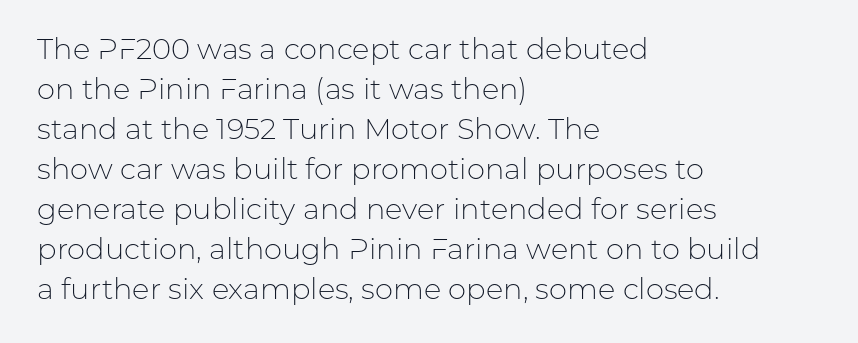
These lines stack with their left ends in a neat column. This is not heavy type; no bold has been used. Quick note: interline space is typical. The axis of the letterforms is exactly vertical. This sample has the flowing, uneven cadence of proportional lettering.
